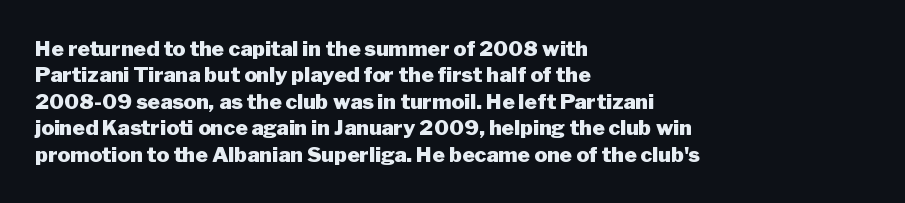
The image shows 21 px bold type, upright; set left-aligned, normal line spacing (1.26x), normal letter spacing, not underlined.
